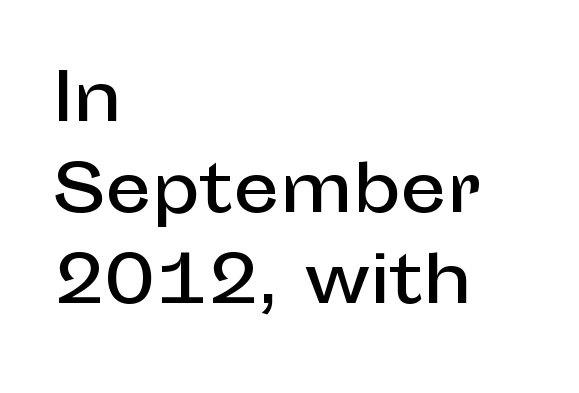
{"serif": "no", "italic": "no", "width": "normal", "stroke_contrast": "low", "x_height": "medium", "monospaced": "no", "underline": "no", "align": "left", "line_spacing": "normal", "line_spacing_ratio": 1.42, "letter_spacing": "normal", "letter_spacing_em": 0.0, "glyph_px": 64}
